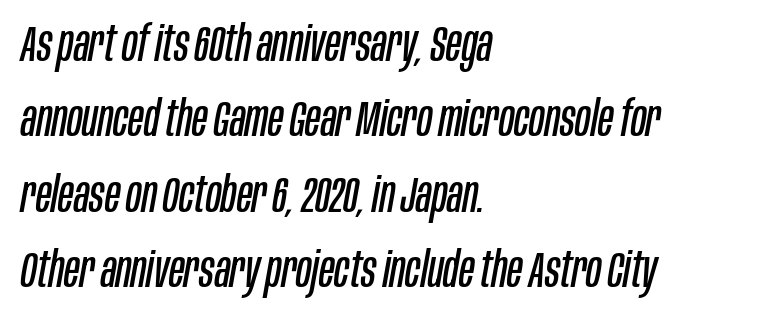
The image shows 50 px regular-weight, condensed type, italic (leaning right); set left-aligned, normal line spacing (1.51x), normal letter spacing, not underlined; low stroke contrast and a large x-height.
